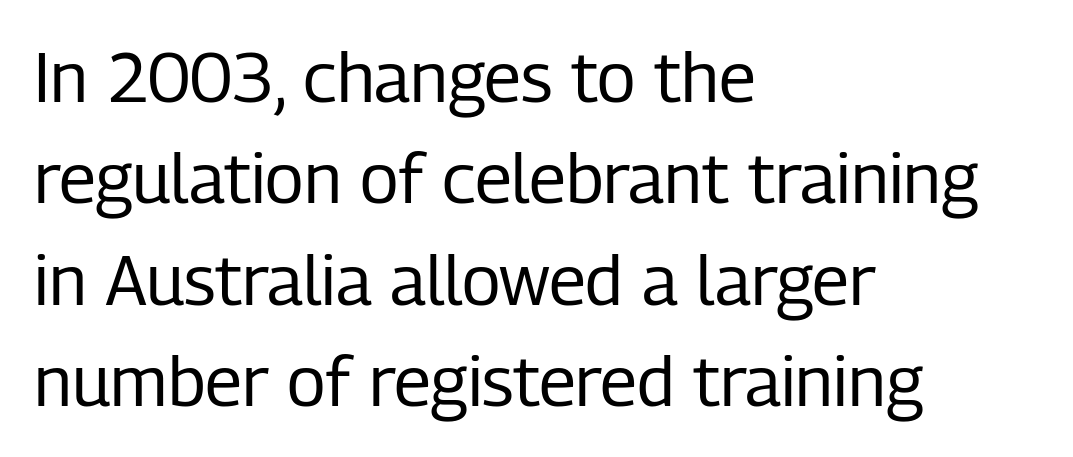
The passage shown is typed in a proportional face where columns would drift. The type sits square on the baseline with zero lean. The line-height multiplier appears to be the usual default. Nobody touched the tracking dial on this one. The area under the type is left untouched. The typesetting does not lean heavy: it is not bold.
